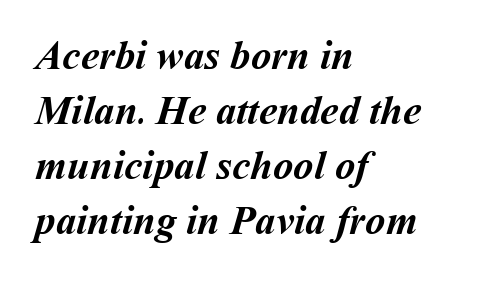
{"bold": "yes", "weight": "semibold", "width": "normal", "stroke_contrast": "medium", "x_height": "medium", "monospaced": "no", "underline": "no", "align": "left", "line_spacing": "normal", "line_spacing_ratio": 1.34, "letter_spacing": "normal", "letter_spacing_em": 0.0, "glyph_px": 41}
